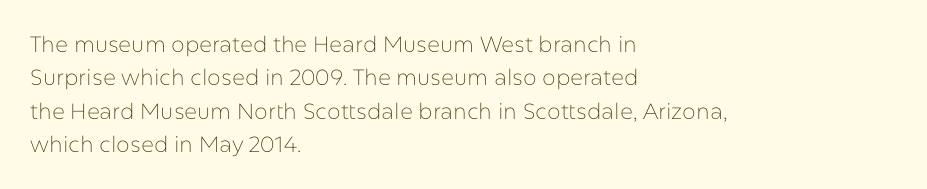
Q: Is the text bold? A: No.
Q: Is the text italic (slanted)? A: No, it is upright.
Q: Is the text underlined? A: No.
Q: How is the paragraph aligned? A: Left-aligned.
Q: Is the spacing between letters normal or unusually wide? A: Normal.
Q: Is the spacing between lines tight, normal or loose? A: Normal.
